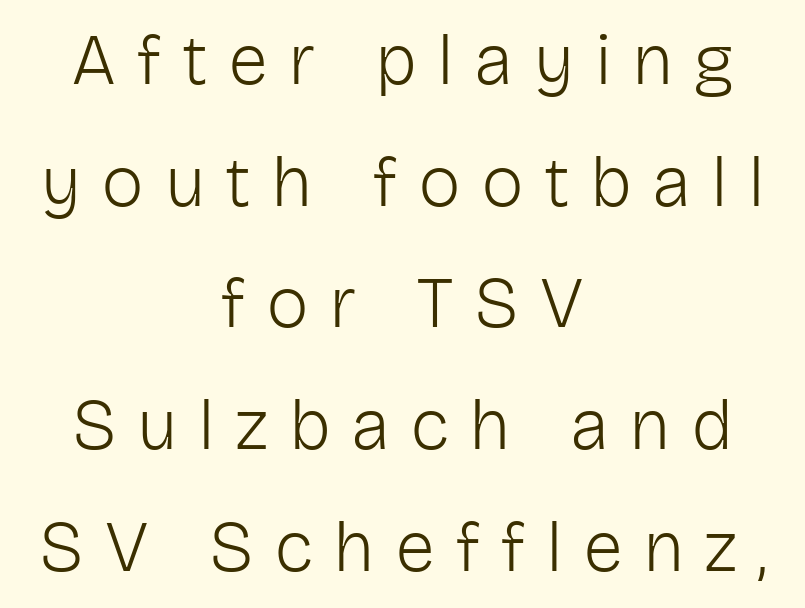
{"serif": "no", "italic": "no", "bold": "no", "weight": "light", "width": "normal", "stroke_contrast": "low", "x_height": "medium", "monospaced": "no", "underline": "no", "align": "center", "line_spacing": "normal", "line_spacing_ratio": 1.69, "letter_spacing": "wide", "letter_spacing_em": 0.28, "glyph_px": 72}
